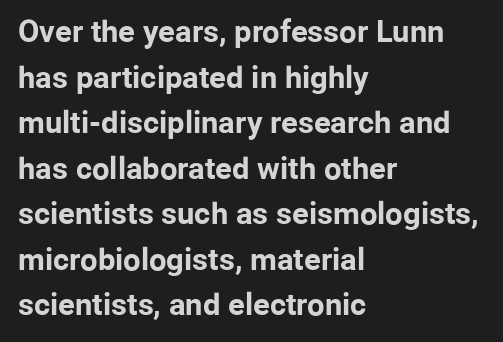
The image shows 31 px bold sans-serif type, upright; set left-aligned, normal line spacing (1.47x), normal letter spacing, not underlined; low stroke contrast and a medium x-height.
